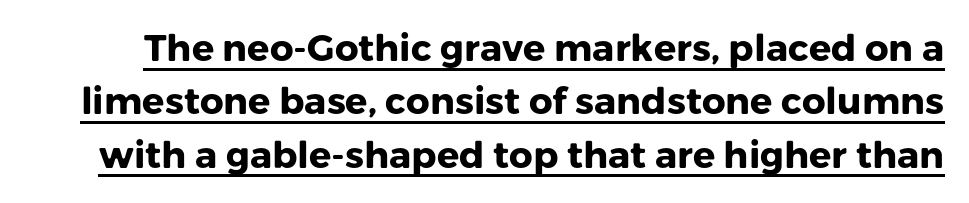
The image shows 37 px heavy sans-serif type, upright; set normal line spacing (1.44x), normal letter spacing, underlined; low stroke contrast and a medium x-height.
